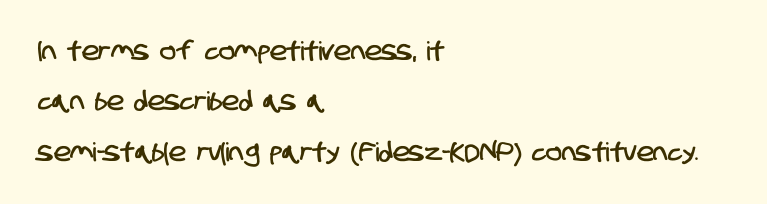
Q: Is the text underlined? A: No.
Q: How is the paragraph aligned? A: Left-aligned.
Q: Is the spacing between letters normal or unusually wide? A: Normal.
Q: Is the spacing between lines tight, normal or loose? A: Loose.
